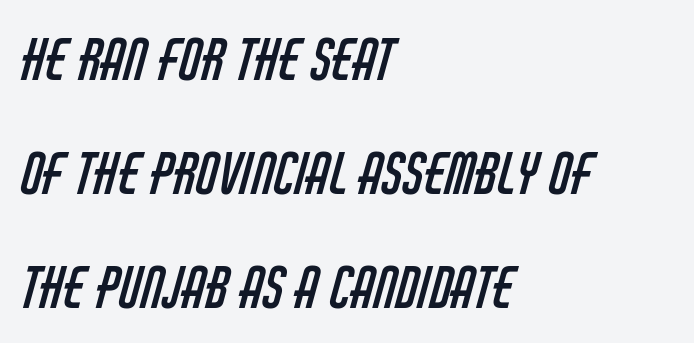
{"serif": "no", "bold": "no", "weight": "regular", "width": "condensed", "stroke_contrast": "low", "x_height": "large", "monospaced": "no", "underline": "no", "align": "left", "line_spacing": "loose", "line_spacing_ratio": 2.0, "letter_spacing": "normal", "letter_spacing_em": 0.0, "glyph_px": 57}
